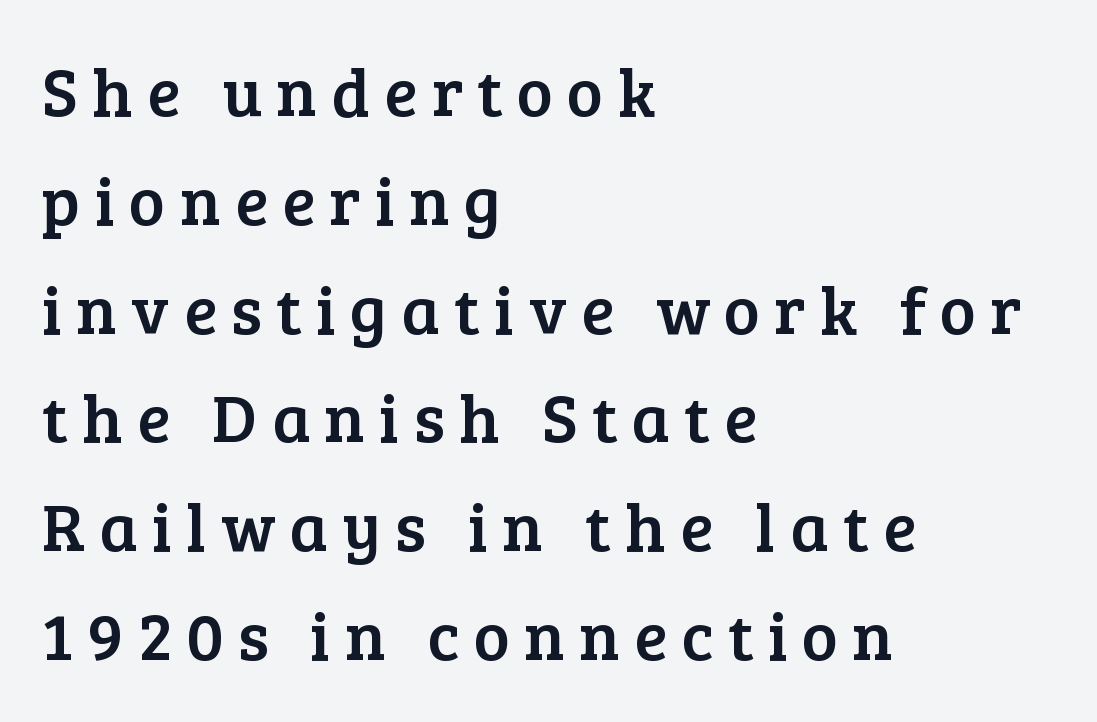
Q: Is the text italic (slanted)? A: No, it is upright.
Q: Is the typeface a serif or a sans-serif typeface? A: Serif.
Q: Is the text underlined? A: No.
Q: How is the paragraph aligned? A: Left-aligned.
Q: Is the spacing between letters normal or unusually wide? A: Unusually wide.
Q: Is the spacing between lines tight, normal or loose? A: Normal.
Q: Width (condensed, normal, or wide)? A: Normal.
Q: Stroke contrast? A: Low.
Q: x-height? A: Medium.
Q: Monospaced? A: No.
